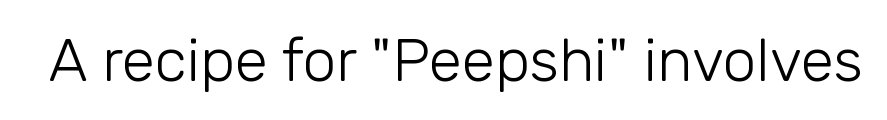
The image shows 60 px light sans-serif type, upright; set normal letter spacing, not underlined; low stroke contrast and a medium x-height.
